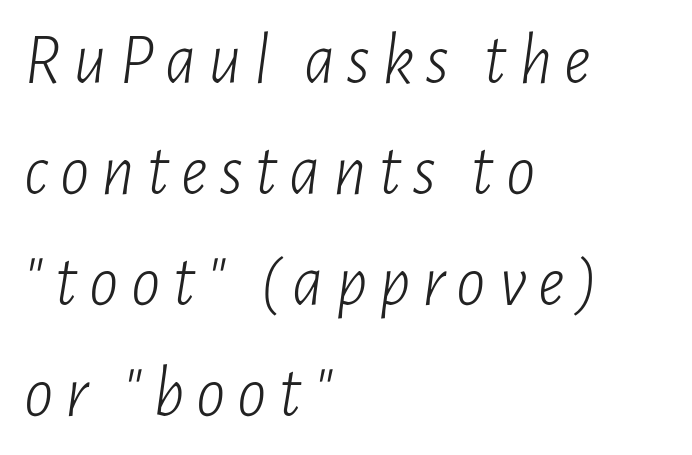
Q: Is the text bold? A: No.
Q: Is the text italic (slanted)? A: Yes, it leans right by about 7 degrees.
Q: Is the text underlined? A: No.
Q: How is the paragraph aligned? A: Left-aligned.
Q: Is the spacing between lines tight, normal or loose? A: Normal.
Q: Width (condensed, normal, or wide)? A: Condensed.
Q: Stroke contrast? A: Low.
Q: x-height? A: Medium.
Q: Monospaced? A: No.
